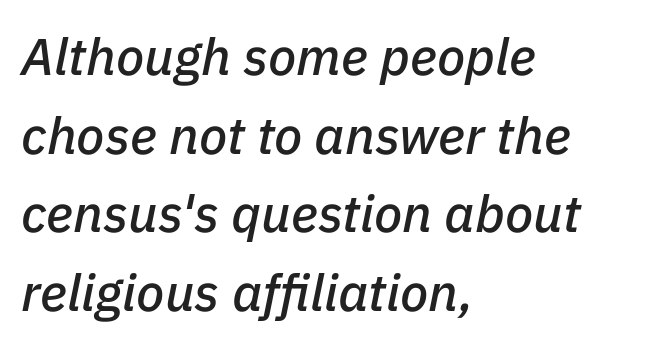
Q: Is the text italic (slanted)? A: Yes, it leans right by about 11 degrees.
Q: Is the text underlined? A: No.
Q: How is the paragraph aligned? A: Left-aligned.
Q: Is the spacing between letters normal or unusually wide? A: Normal.
Q: Is the spacing between lines tight, normal or loose? A: Normal.
Q: Width (condensed, normal, or wide)? A: Normal.
Q: Stroke contrast? A: Low.
Q: x-height? A: Medium.
Q: Monospaced? A: No.
